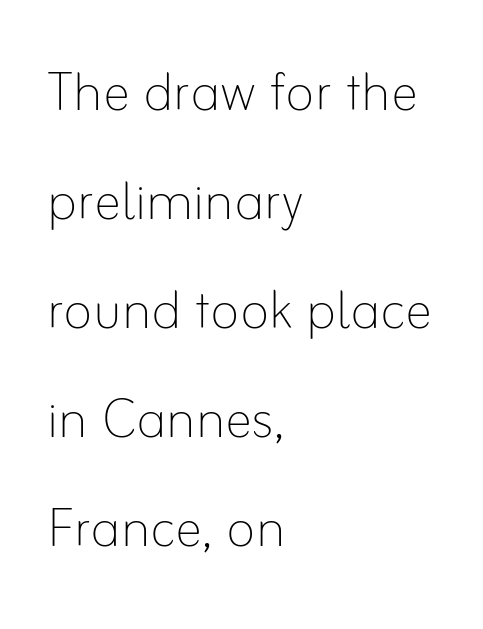
Compared with a centered layout, this one pins lines to the left instead. If you measured baseline to baseline, you'd find a middling distance. The baseline area is clear. Spacing verdict: proportional, widths tailored to each character. Designer's note — italics off, roman on. Weight: regular or lighter.
